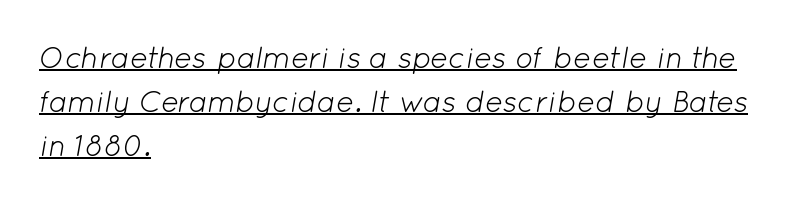
The image shows 30 px light type, italic (leaning right); set left-aligned, normal line spacing (1.46x), normal letter spacing, underlined; low stroke contrast and a medium x-height.
